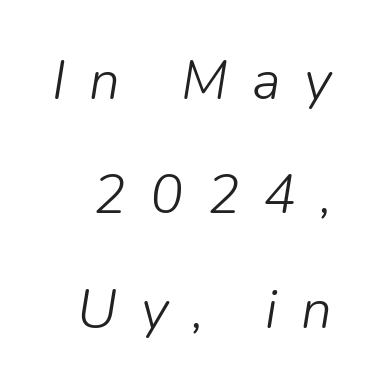
Q: Is the text bold? A: No.
Q: Is the text italic (slanted)? A: Yes, it leans right by about 9 degrees.
Q: Is the text underlined? A: No.
Q: Is the spacing between letters normal or unusually wide? A: Unusually wide.
Q: Is the spacing between lines tight, normal or loose? A: Loose.
Q: Width (condensed, normal, or wide)? A: Normal.
Q: Stroke contrast? A: Low.
Q: x-height? A: Medium.
Q: Monospaced? A: No.
